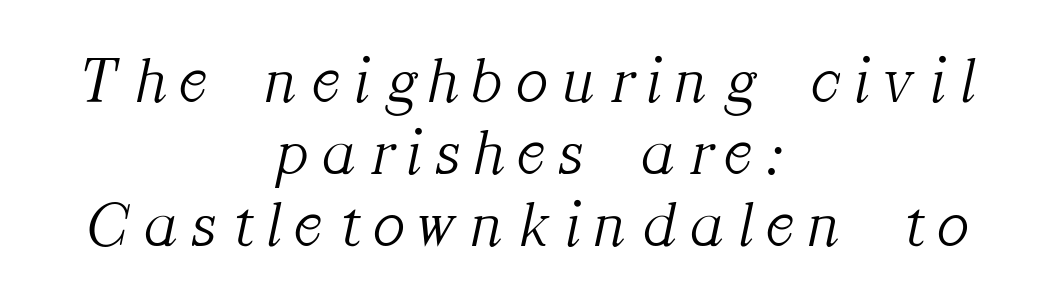
Does the lettering tilt? It does — this is italic. The font is comparable to plain body text, perhaps lighter. These lines are centered, leaving both edges ragged. A clean baseline with only descenders dipping below it.
